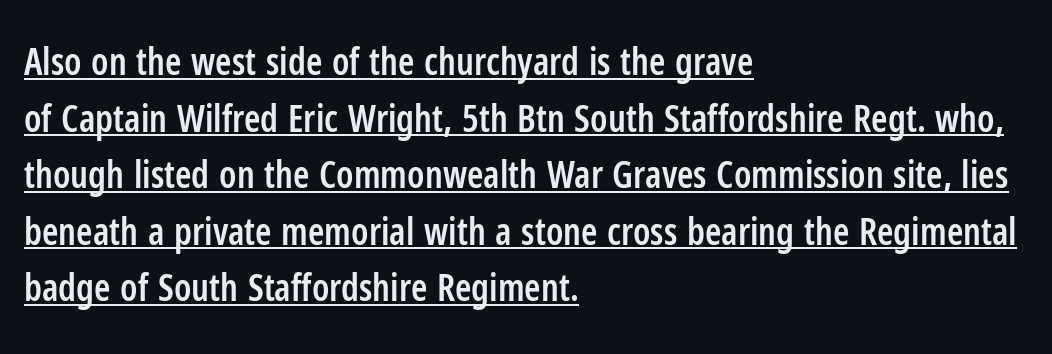
{"serif": "no", "italic": "no", "bold": "semi", "weight": "semibold", "width": "condensed", "stroke_contrast": "low", "x_height": "medium", "monospaced": "no", "underline": "yes", "align": "left", "line_spacing": "normal", "line_spacing_ratio": 1.53, "letter_spacing": "normal", "letter_spacing_em": 0.0, "glyph_px": 37}
